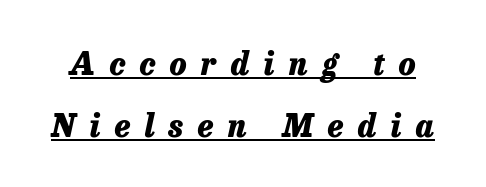
{"italic": "yes", "lean": "right", "slant_degrees": 13, "bold": "yes", "weight": "heavy", "width": "normal", "stroke_contrast": "low", "x_height": "medium", "monospaced": "no", "underline": "yes", "line_spacing": "loose", "line_spacing_ratio": 2.0, "letter_spacing": "wide", "letter_spacing_em": 0.46, "glyph_px": 31}
